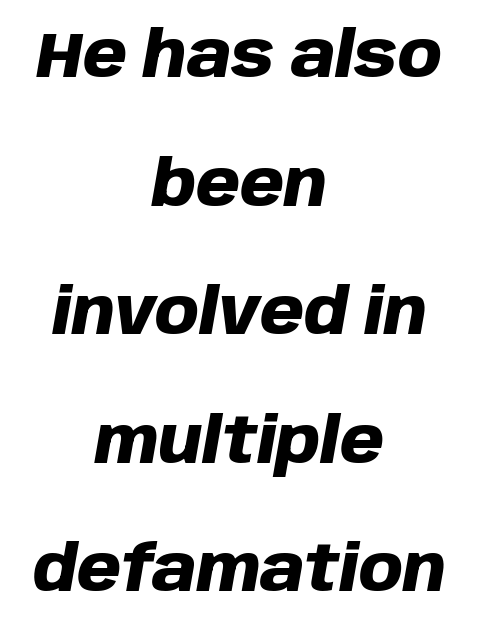
Type without underlining. Heavy, bold letterforms. Horizontally, the lines are justified to the midpoint only. The passage shown has conventional tracking throughout. The face used here has a pronounced slope to its letters. Spacing verdict: proportional, widths tailored to each character.
